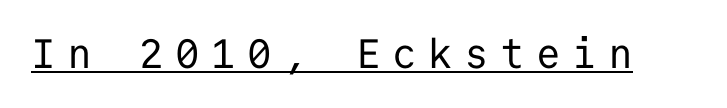
Q: Is the text bold? A: No.
Q: Is the text italic (slanted)? A: No, it is upright.
Q: Is the typeface a serif or a sans-serif typeface? A: Sans-serif.
Q: Is the text underlined? A: Yes.
Q: Is the spacing between letters normal or unusually wide? A: Unusually wide.
Q: Width (condensed, normal, or wide)? A: Normal.
Q: Stroke contrast? A: Low.
Q: x-height? A: Medium.
Q: Monospaced? A: Yes.
